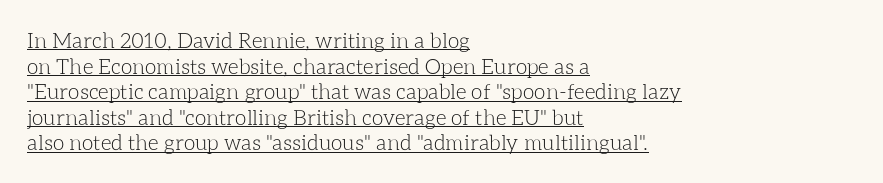
Weight: regular or lighter. The gaps between neighbouring characters are ordinary and unremarkable. Leftover space on each line is placed entirely after the last word. The specimen includes a rule beneath the text block's lines.
